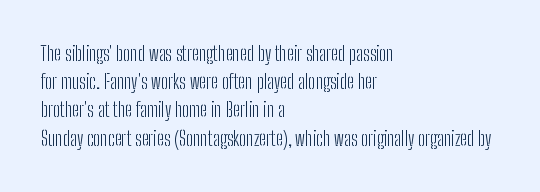
The image shows 20 px text type, upright; set left-aligned, normal line spacing (1.41x), normal letter spacing, not underlined.
